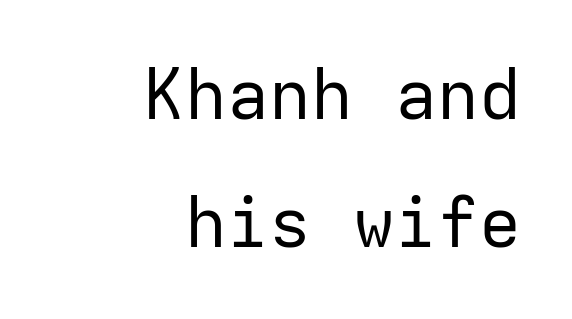
The image shows 70 px regular-weight sans-serif type, upright, monospaced; set right-aligned, line spacing 1.83x, normal letter spacing, not underlined; low stroke contrast and a medium x-height.
